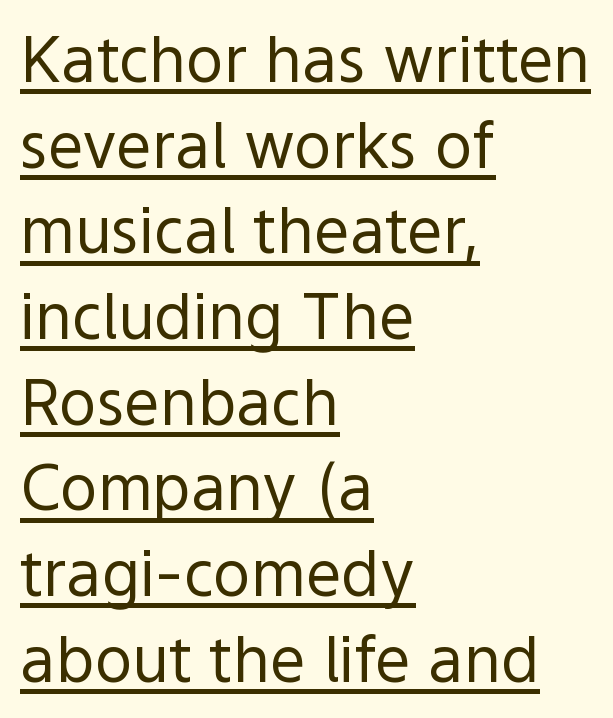
Weight: not bold — regular or lighter. Ascenders rise straight up at ninety degrees. Serifs: no, the terminals of the letterforms are clean. Compared with typical paragraphs, the rows here are spaced about the same. The letters sit at their default tracking, neither squeezed nor spread.
